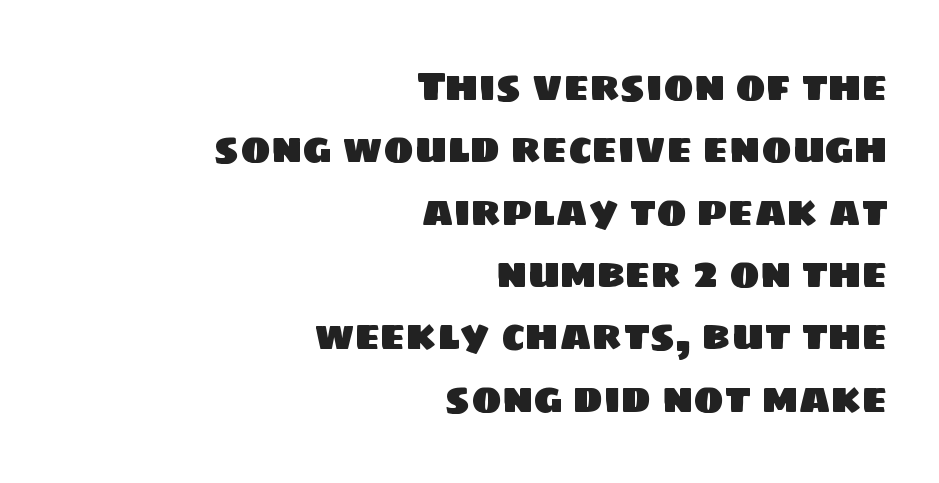
{"serif": "no", "width": "normal", "stroke_contrast": "low", "x_height": "large", "monospaced": "no", "underline": "no", "align": "right", "line_spacing": "normal", "line_spacing_ratio": 1.52, "letter_spacing": "normal", "letter_spacing_em": 0.0, "glyph_px": 41}
